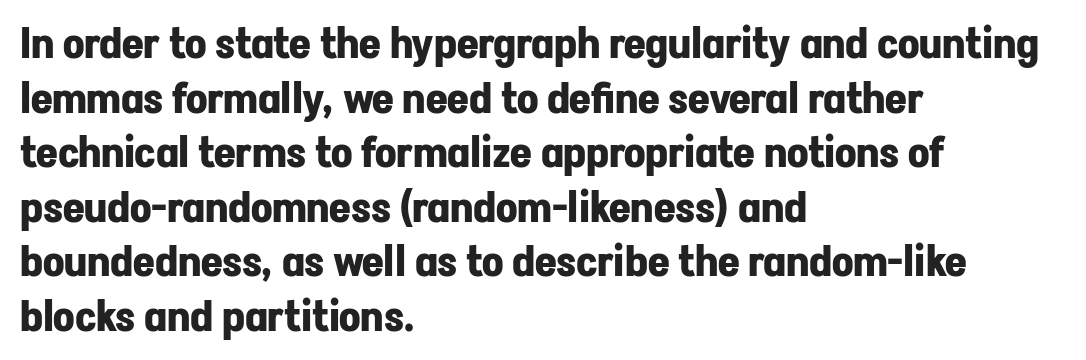
{"serif": "no", "italic": "no", "bold": "yes", "weight": "bold", "width": "normal", "stroke_contrast": "low", "x_height": "medium", "monospaced": "no", "underline": "no", "align": "left", "line_spacing": "normal", "line_spacing_ratio": 1.3, "letter_spacing": "normal", "letter_spacing_em": 0.0, "glyph_px": 42}
